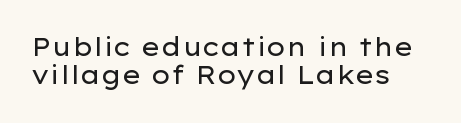
Weight: regular or lighter. Rows of type sit shoulder to shoulder in the vertical direction. How are the letters spaced? Ordinarily, with no added tracking. These lines were composed using upright roman letters. The space directly below the letters is spotless.
